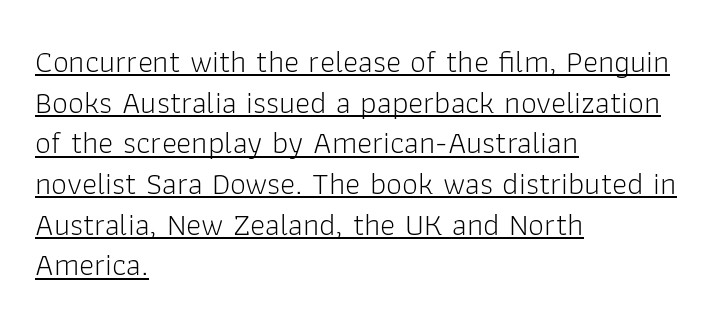
Unbolded letterforms with no extra heft. Is this a sans? Yes — the strokes have no serifs. The lines sit at an ordinary, default distance from one another. Upright lettering throughout. The letterforms sit shoulder to shoulder at normal distance.
